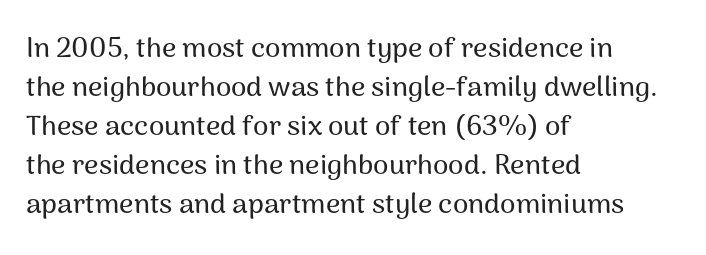
Q: Is the text italic (slanted)? A: No, it is upright.
Q: Is the typeface a serif or a sans-serif typeface? A: Sans-serif.
Q: Is the text underlined? A: No.
Q: How is the paragraph aligned? A: Left-aligned.
Q: Is the spacing between letters normal or unusually wide? A: Normal.
Q: Is the spacing between lines tight, normal or loose? A: Normal.
Q: Width (condensed, normal, or wide)? A: Normal.
Q: Stroke contrast? A: Medium.
Q: x-height? A: Medium.
Q: Monospaced? A: No.
